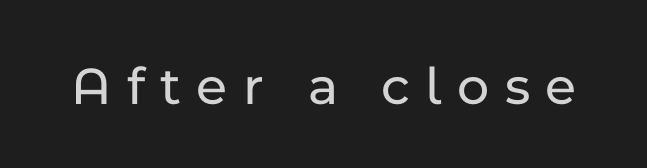
{"serif": "no", "italic": "no", "width": "normal", "stroke_contrast": "low", "x_height": "medium", "monospaced": "no", "underline": "no", "letter_spacing": "wide", "letter_spacing_em": 0.28, "glyph_px": 55}
